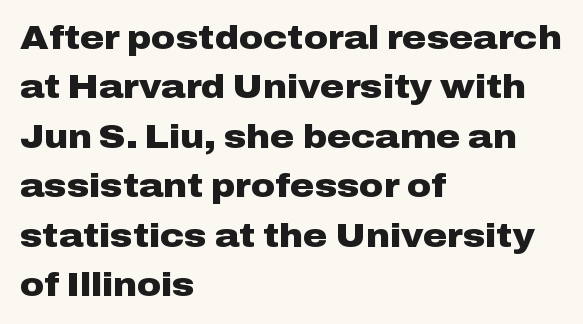
Q: Is the text bold? A: Yes.
Q: Is the text italic (slanted)? A: No, it is upright.
Q: Is the typeface a serif or a sans-serif typeface? A: Sans-serif.
Q: Is the text underlined? A: No.
Q: How is the paragraph aligned? A: Left-aligned.
Q: Is the spacing between letters normal or unusually wide? A: Normal.
Q: Is the spacing between lines tight, normal or loose? A: Normal.
Q: Width (condensed, normal, or wide)? A: Wide.
Q: Stroke contrast? A: Low.
Q: x-height? A: Medium.
Q: Monospaced? A: No.
